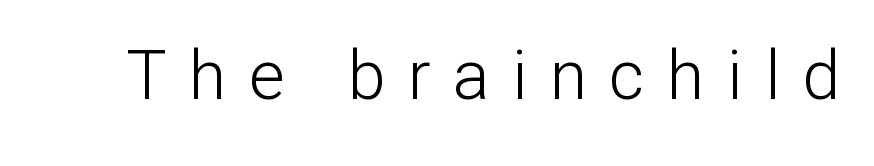
The image shows 68 px light sans-serif type, upright; set unusually wide letter spacing (+0.33 em), not underlined; low stroke contrast and a medium x-height.
